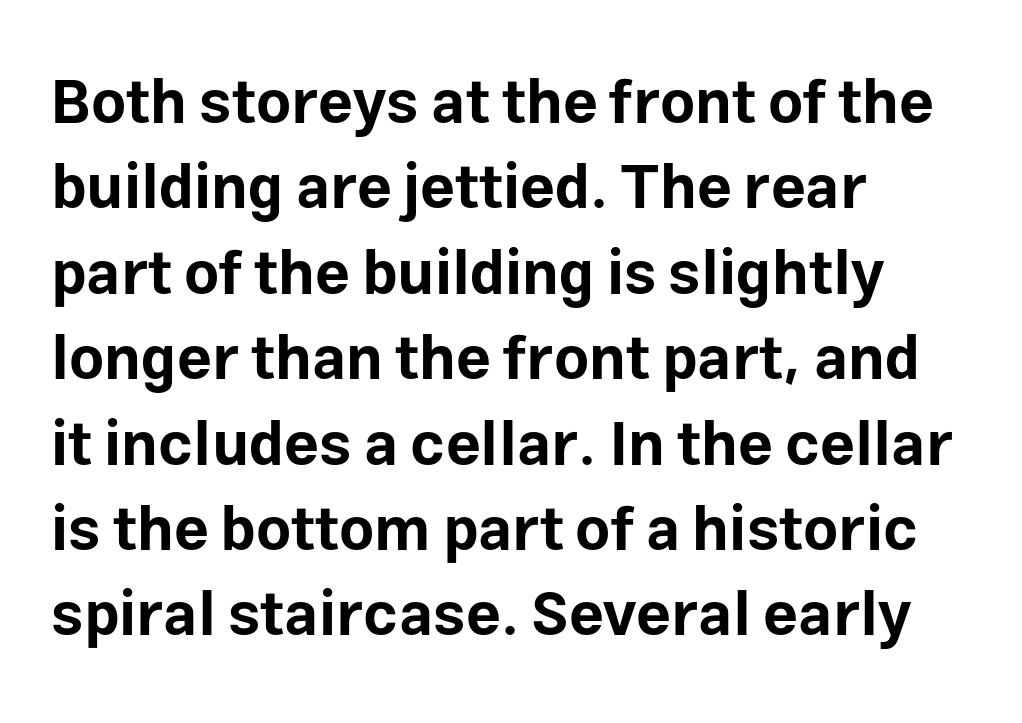
{"serif": "no", "italic": "no", "bold": "yes", "weight": "bold", "width": "normal", "stroke_contrast": "low", "x_height": "medium", "monospaced": "no", "underline": "no", "align": "left", "line_spacing": "normal", "line_spacing_ratio": 1.4, "letter_spacing": "normal", "letter_spacing_em": 0.0, "glyph_px": 61}
